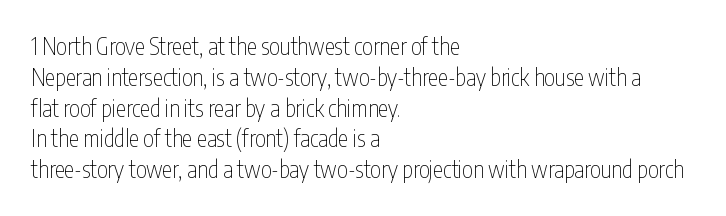
Q: Is the text bold? A: No.
Q: Is the text italic (slanted)? A: No, it is upright.
Q: Is the text underlined? A: No.
Q: How is the paragraph aligned? A: Left-aligned.
Q: Is the spacing between letters normal or unusually wide? A: Normal.
Q: Is the spacing between lines tight, normal or loose? A: Normal.
